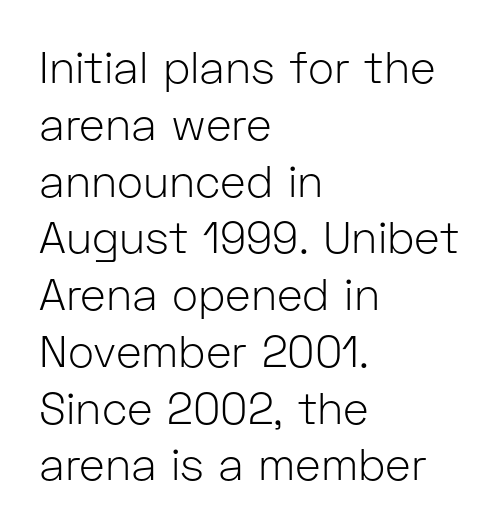
Q: Is the text bold? A: No.
Q: Is the text italic (slanted)? A: No, it is upright.
Q: Is the typeface a serif or a sans-serif typeface? A: Sans-serif.
Q: Is the text underlined? A: No.
Q: How is the paragraph aligned? A: Left-aligned.
Q: Is the spacing between letters normal or unusually wide? A: Normal.
Q: Is the spacing between lines tight, normal or loose? A: Normal.
Q: Width (condensed, normal, or wide)? A: Normal.
Q: Stroke contrast? A: Low.
Q: x-height? A: Medium.
Q: Monospaced? A: No.
